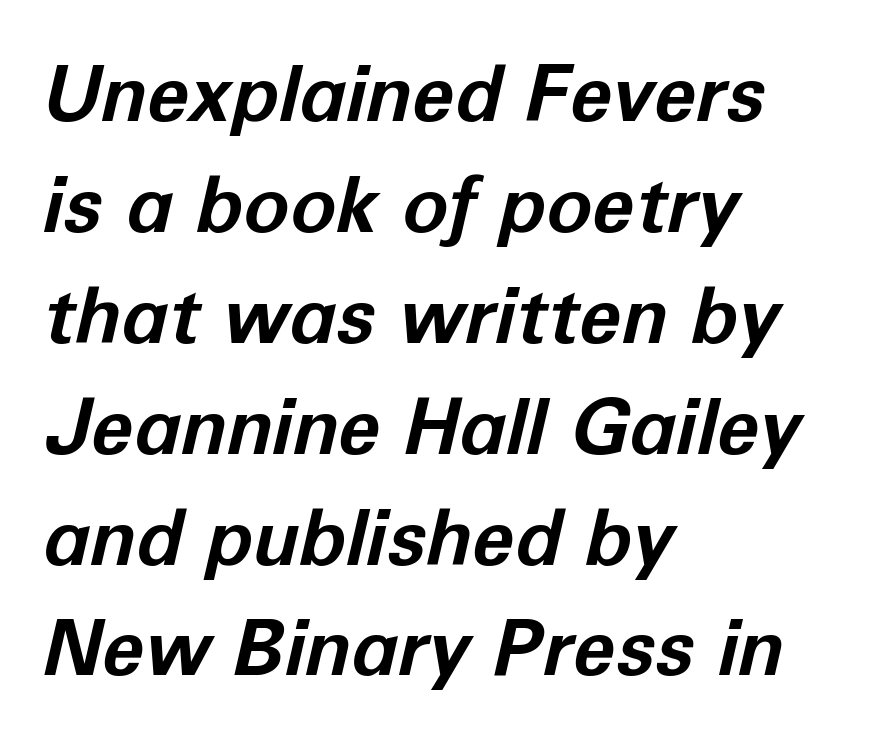
The image shows 77 px bold type, italic (leaning right); set left-aligned, normal line spacing (1.44x), normal letter spacing, not underlined; low stroke contrast and a medium x-height.
